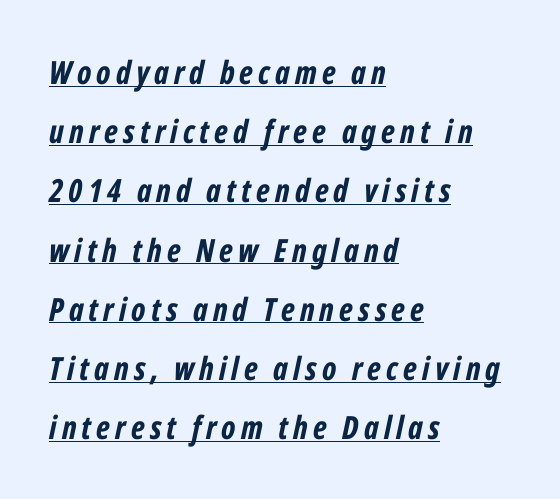
{"italic": "yes", "lean": "right", "slant_degrees": 12, "bold": "yes", "weight": "bold", "width": "condensed", "stroke_contrast": "low", "x_height": "medium", "monospaced": "no", "underline": "yes", "align": "left", "line_spacing_ratio": 1.85, "glyph_px": 32}
